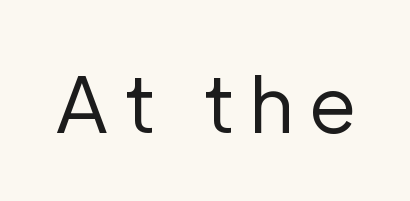
The image shows 77 px regular-weight sans-serif type, upright; set not underlined; low stroke contrast and a medium x-height.
